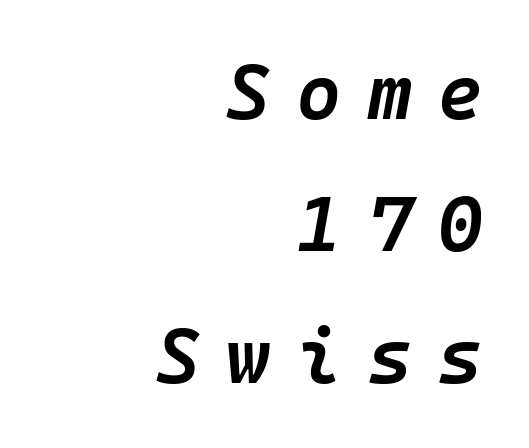
A normal amount of white space separates one row of letters from the next. Each letter, wide or thin by design, is forced into the same width here. On the weight axis this lands at semibold, roughly 600. The letters are slanted; this is an italic face. Each row of text sits above clean, open space.
